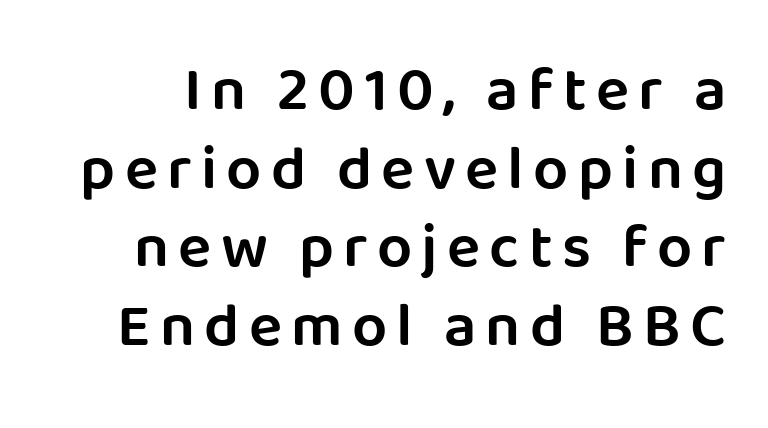
Q: Is the text bold? A: Semi-bold.
Q: Is the text italic (slanted)? A: No, it is upright.
Q: Is the typeface a serif or a sans-serif typeface? A: Sans-serif.
Q: Is the text underlined? A: No.
Q: Is the spacing between lines tight, normal or loose? A: Normal.
Q: Width (condensed, normal, or wide)? A: Normal.
Q: Stroke contrast? A: Low.
Q: x-height? A: Large.
Q: Monospaced? A: No.
